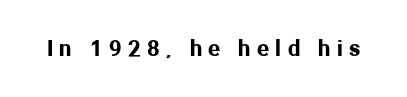
{"italic": "no", "underline": "no", "letter_spacing": "wide", "letter_spacing_em": 0.29, "glyph_px": 22}
